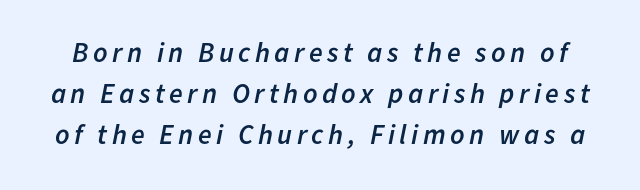
Is this a fixed-width face? No — the glyphs have proportional, varying widths. A bare baseline throughout the passage. A semibold gives these letters moderate extra thickness, short of bold. Leading matches the norm, producing a regular column. The font's italic variant was chosen for this text.
